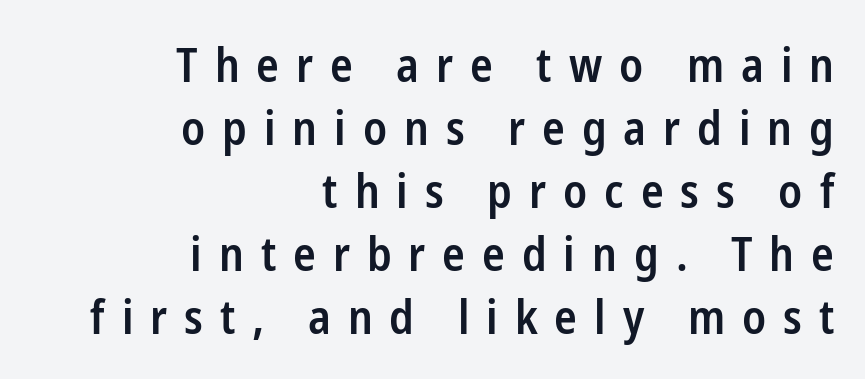
The image shows 47 px semibold, condensed sans-serif type, upright; set right-aligned, normal line spacing (1.34x), unusually wide letter spacing (+0.36 em), not underlined; low stroke contrast and a medium x-height.
